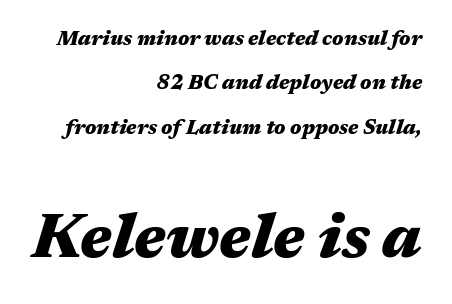
Q: Is the text bold? A: Yes.
Q: Is the text italic (slanted)? A: Yes, it leans right by about 17 degrees.
Q: Is the text underlined? A: No.
Q: How is the paragraph aligned? A: Right-aligned.
Q: Is the spacing between letters normal or unusually wide? A: Normal.
Q: Is the spacing between lines tight, normal or loose? A: Loose.
Q: Which block of text is set in a larger size, the first (top) or the second (bottom)? A: The second (bottom) one.
Q: Width (condensed, normal, or wide)? A: Wide.
Q: Stroke contrast? A: Medium.
Q: x-height? A: Medium.
Q: Monospaced? A: No.
